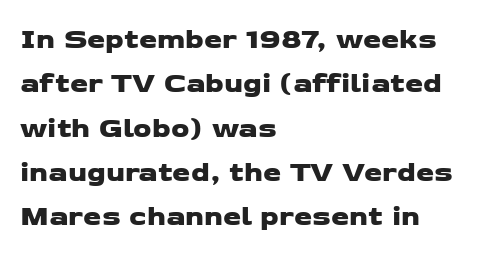
This rendering leaves character spacing at its baseline value. The passage shown is typeset with a sans-serif family. Glance below the letters and you will spot only blank space. Note the varied advance widths — an 'i' is clearly narrower than an 'm'.
